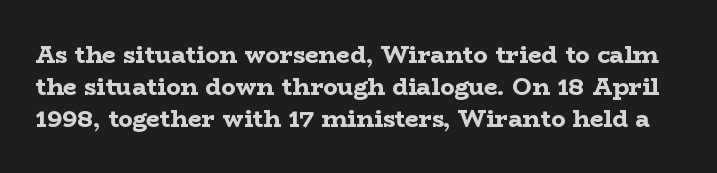
The image shows 24 px bold type, upright; set normal line spacing (1.33x), normal letter spacing, not underlined.
